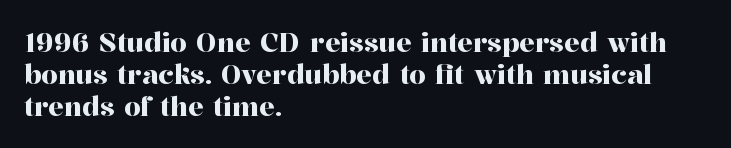
Standard letterfit; no display-style spreading of the glyphs. The string is rendered with underlining switched off. Compared with a centered layout, this one pins lines to the left instead. Vertical strokes here are truly vertical.
